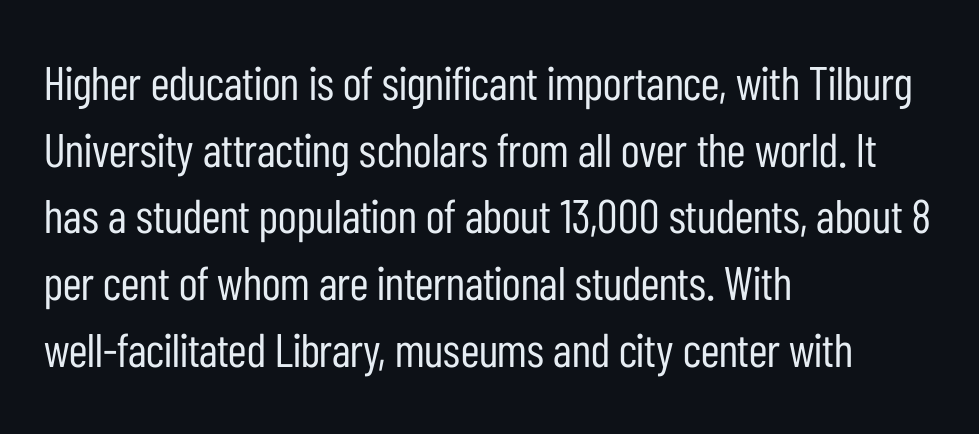
The image shows 47 px regular-weight, condensed sans-serif type, upright; set left-aligned, normal line spacing (1.42x), normal letter spacing, not underlined; low stroke contrast and a medium x-height.
